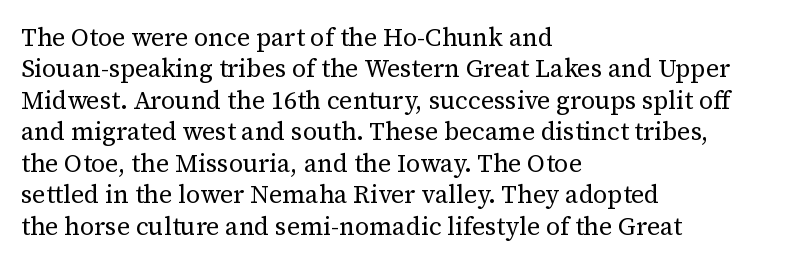
Q: Is the text bold? A: No.
Q: Is the text italic (slanted)? A: No, it is upright.
Q: Is the text underlined? A: No.
Q: How is the paragraph aligned? A: Left-aligned.
Q: Is the spacing between letters normal or unusually wide? A: Normal.
Q: Is the spacing between lines tight, normal or loose? A: Normal.
